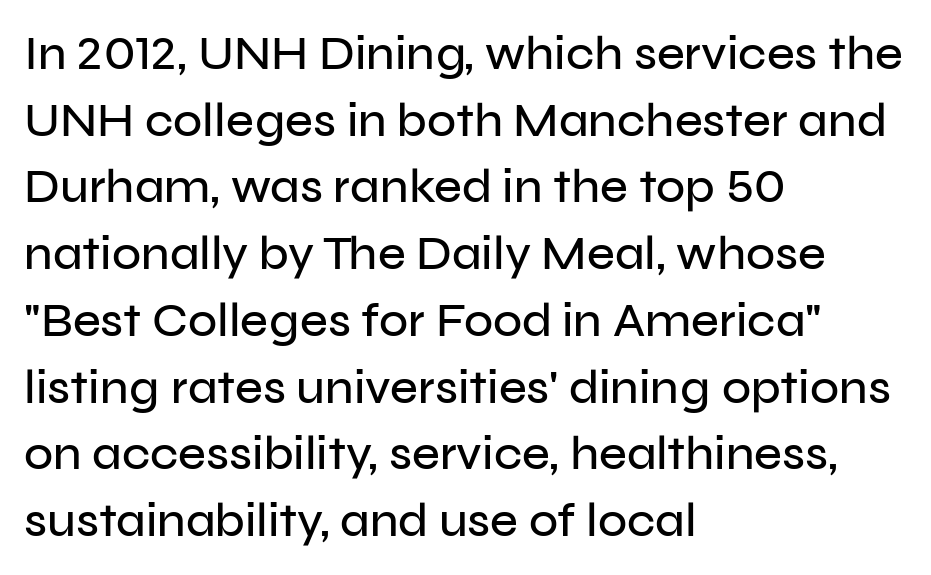
Q: Is the text italic (slanted)? A: No, it is upright.
Q: Is the typeface a serif or a sans-serif typeface? A: Sans-serif.
Q: Is the text underlined? A: No.
Q: How is the paragraph aligned? A: Left-aligned.
Q: Is the spacing between letters normal or unusually wide? A: Normal.
Q: Is the spacing between lines tight, normal or loose? A: Normal.
Q: Width (condensed, normal, or wide)? A: Normal.
Q: Stroke contrast? A: Low.
Q: x-height? A: Medium.
Q: Monospaced? A: No.
